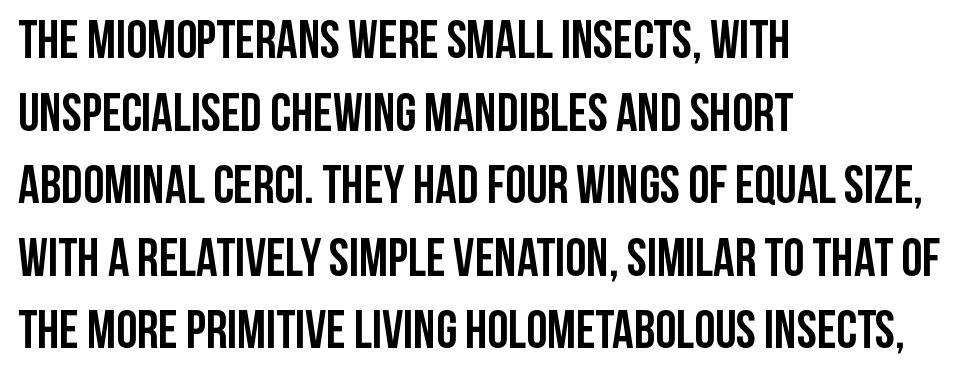
Note the varied advance widths — an 'i' is clearly narrower than an 'm'. It's the straight-up-and-down kind of type. The sample has been set heavy, in full bold. The glyphs in this specimen are sans serif. Glance below the letters and you will spot only blank space.
